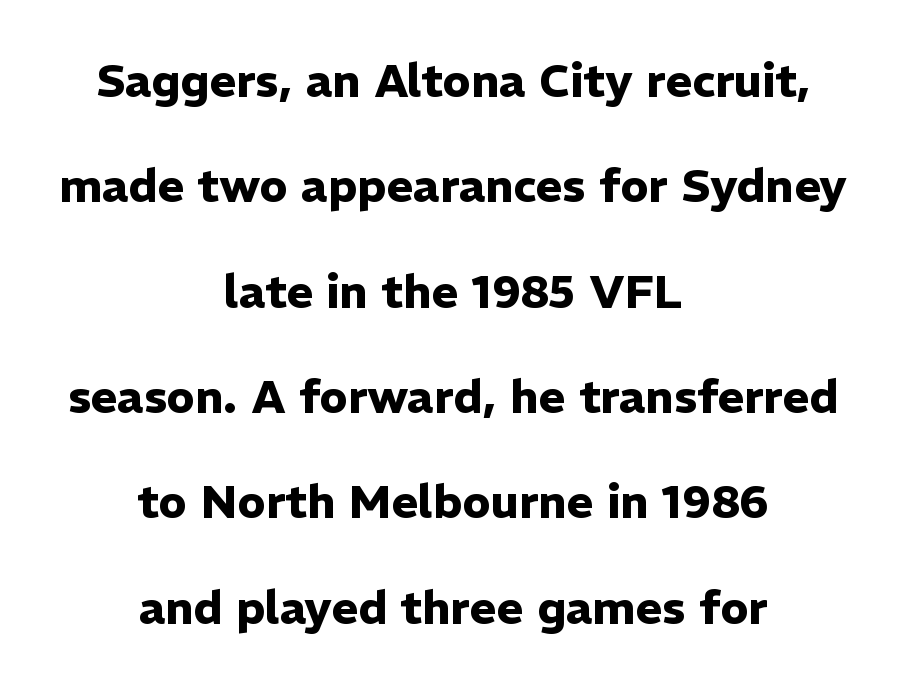
{"serif": "no", "italic": "no", "bold": "yes", "weight": "heavy", "width": "normal", "stroke_contrast": "low", "x_height": "medium", "monospaced": "no", "underline": "no", "align": "center", "line_spacing": "loose", "line_spacing_ratio": 2.29, "letter_spacing": "normal", "letter_spacing_em": 0.0, "glyph_px": 46}
